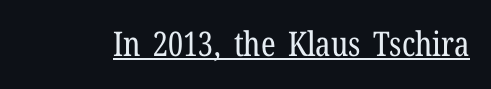
Q: Is the text bold? A: No.
Q: Is the text italic (slanted)? A: No, it is upright.
Q: Is the typeface a serif or a sans-serif typeface? A: Serif.
Q: Is the text underlined? A: Yes.
Q: Is the spacing between letters normal or unusually wide? A: Normal.
Q: Width (condensed, normal, or wide)? A: Condensed.
Q: Stroke contrast? A: Low.
Q: x-height? A: Medium.
Q: Monospaced? A: No.
